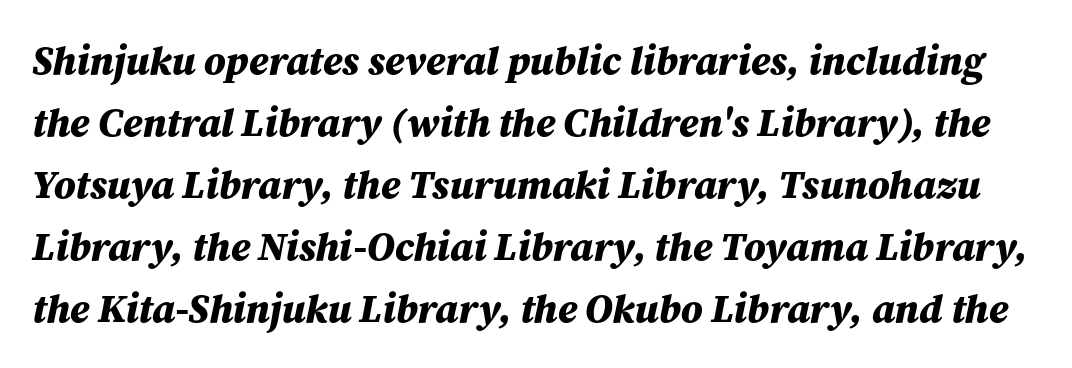
The image shows 40 px bold type, italic (leaning right); set normal line spacing (1.55x), normal letter spacing, not underlined; medium stroke contrast and a medium x-height.
